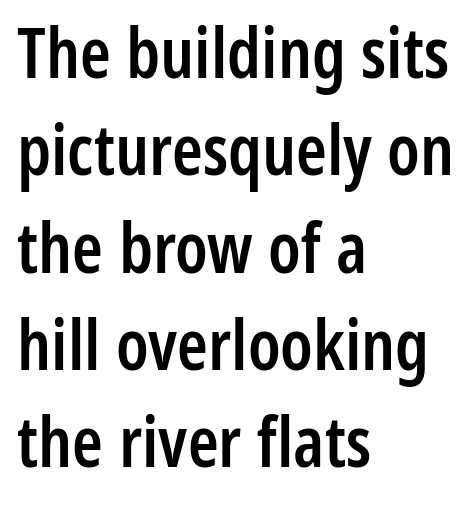
{"serif": "no", "italic": "no", "bold": "semi", "weight": "semibold", "width": "condensed", "stroke_contrast": "low", "x_height": "medium", "monospaced": "no", "underline": "no", "align": "left", "line_spacing": "normal", "line_spacing_ratio": 1.39, "letter_spacing": "normal", "letter_spacing_em": 0.0, "glyph_px": 70}
